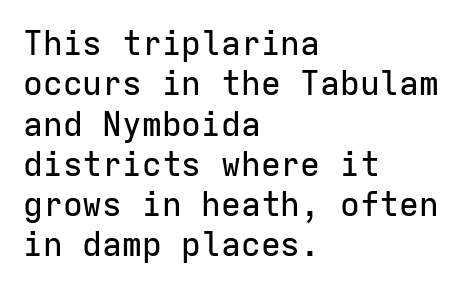
You could count columns in this text — the font is strictly monospaced. Only glyphs here, with clear space below each row. Do the letters lean? They stand straight. No extra tracking has been applied to these lines.
